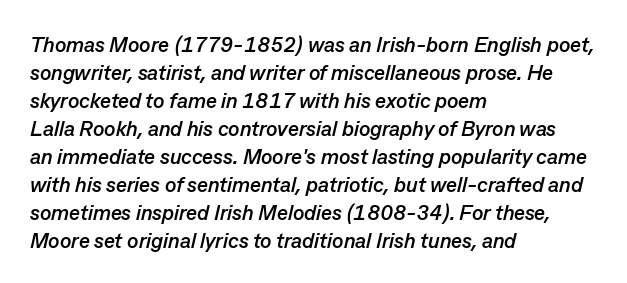
Compared with typical paragraphs, the rows here are spaced about the same. Beneath every word, the page is bare. Heavy, bold letterforms. The typography opts for an oblique posture over an upright one. The tracking reads as untouched default to a designer's eye.
